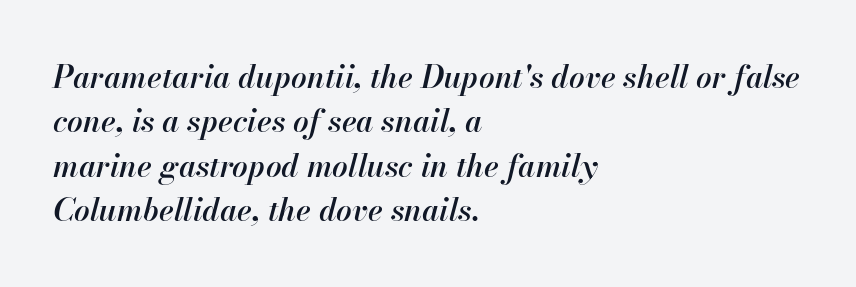
The image shows 31 px semibold type, italic (leaning right); set left-aligned, normal line spacing (1.43x), normal letter spacing, not underlined; high stroke contrast and a small x-height.
